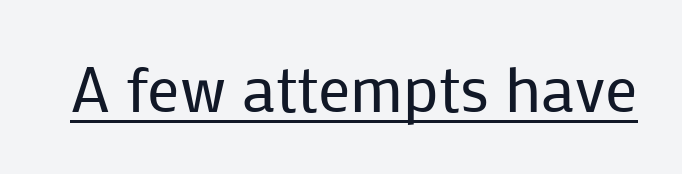
The image shows 64 px regular-weight sans-serif type, upright; set normal letter spacing, underlined; low stroke contrast and a medium x-height.
